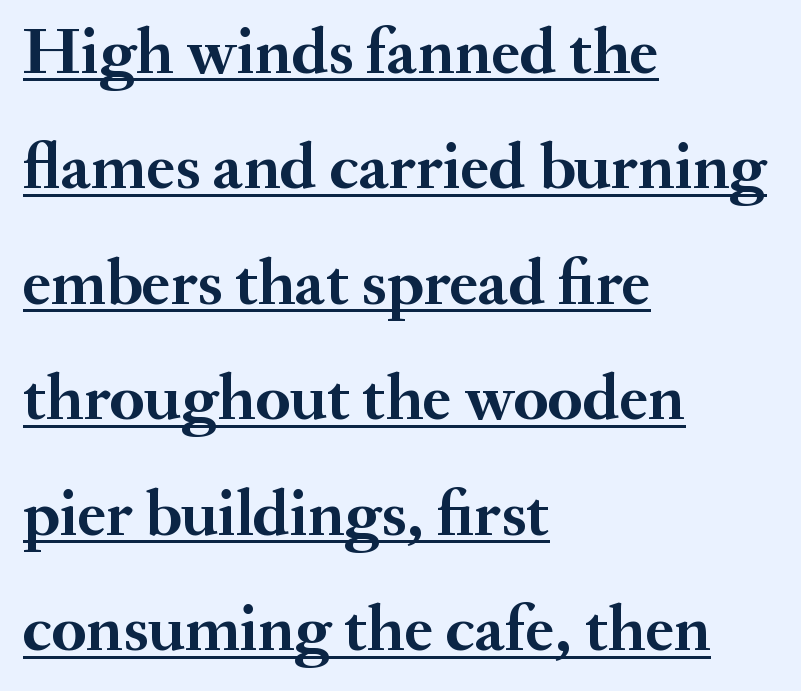
Q: Is the text bold? A: Yes.
Q: Is the text italic (slanted)? A: No, it is upright.
Q: Is the typeface a serif or a sans-serif typeface? A: Serif.
Q: Is the text underlined? A: Yes.
Q: How is the paragraph aligned? A: Left-aligned.
Q: Is the spacing between letters normal or unusually wide? A: Normal.
Q: Width (condensed, normal, or wide)? A: Normal.
Q: Stroke contrast? A: Medium.
Q: x-height? A: Small.
Q: Monospaced? A: No.
